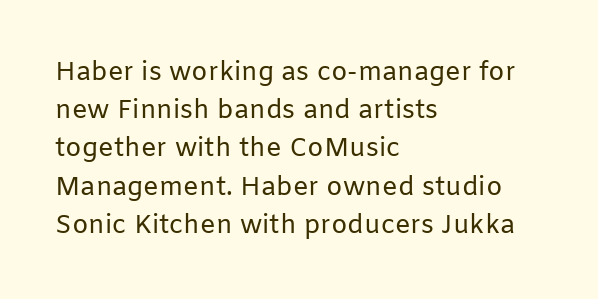
The image shows 26 px text type, upright; set left-aligned, normal line spacing (1.47x), normal letter spacing, not underlined.
